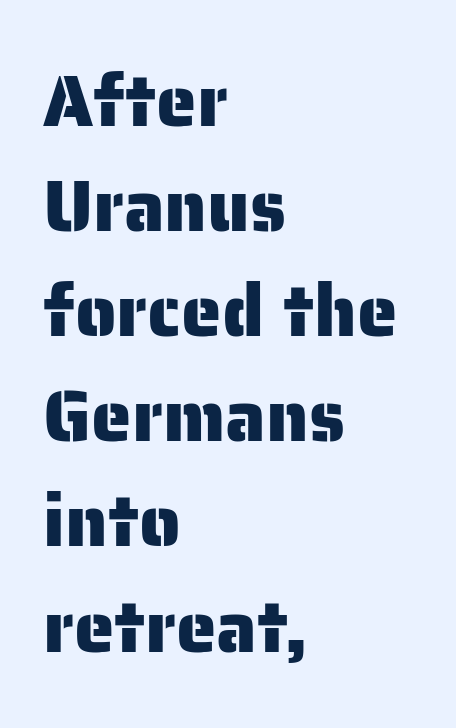
Q: Is the text italic (slanted)? A: No, it is upright.
Q: Is the typeface a serif or a sans-serif typeface? A: Sans-serif.
Q: Is the text underlined? A: No.
Q: How is the paragraph aligned? A: Left-aligned.
Q: Is the spacing between letters normal or unusually wide? A: Normal.
Q: Is the spacing between lines tight, normal or loose? A: Normal.
Q: Width (condensed, normal, or wide)? A: Normal.
Q: Stroke contrast? A: Low.
Q: x-height? A: Medium.
Q: Monospaced? A: No.
